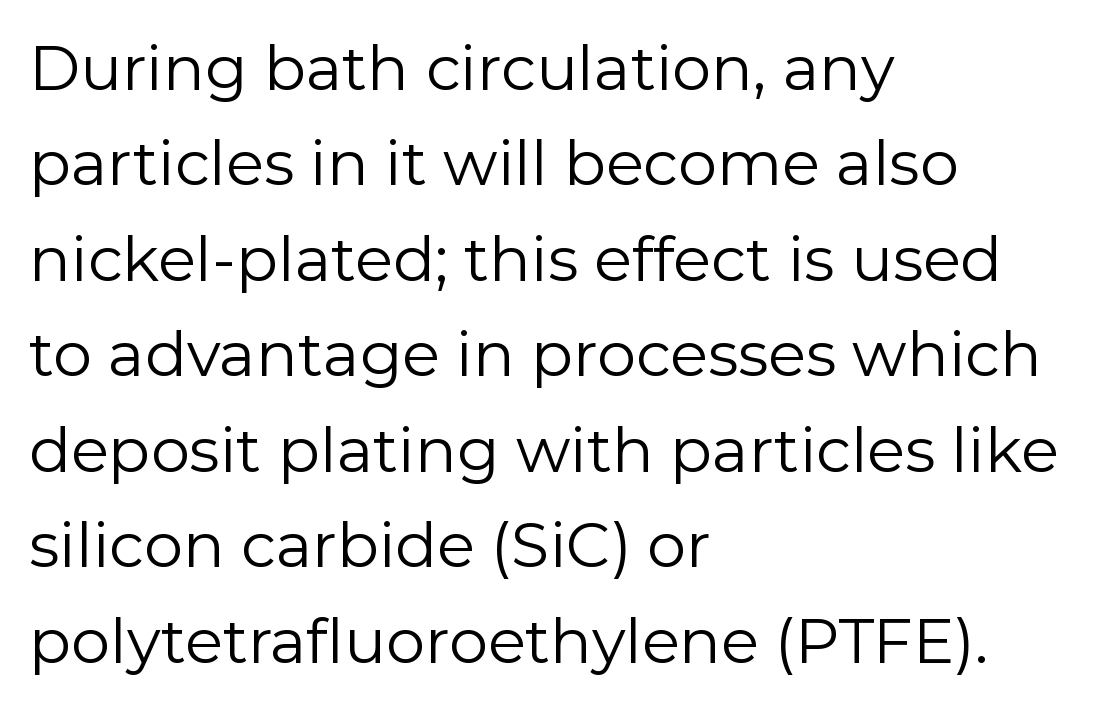
{"serif": "no", "italic": "no", "bold": "no", "weight": "regular", "width": "normal", "stroke_contrast": "low", "x_height": "medium", "monospaced": "no", "underline": "no", "align": "left", "line_spacing": "normal", "line_spacing_ratio": 1.54, "letter_spacing": "normal", "letter_spacing_em": 0.0, "glyph_px": 62}
